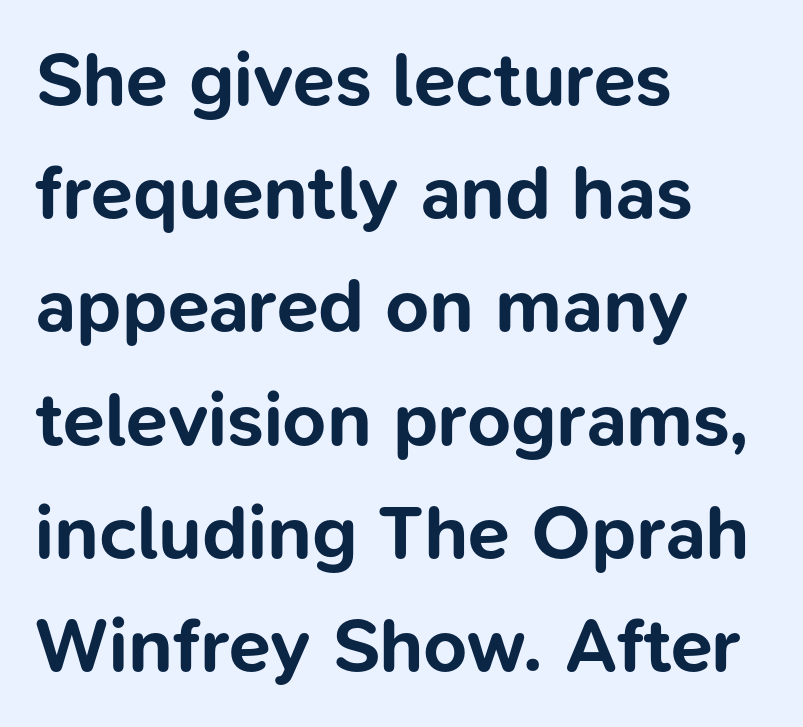
What stands out about the letter spacing? Nothing — it is the standard amount. One-word summary of the alignment: left. The designer left line spacing at the default. Strong, thick strokes mark this as bold type. Note: no serifs on the glyphs.
